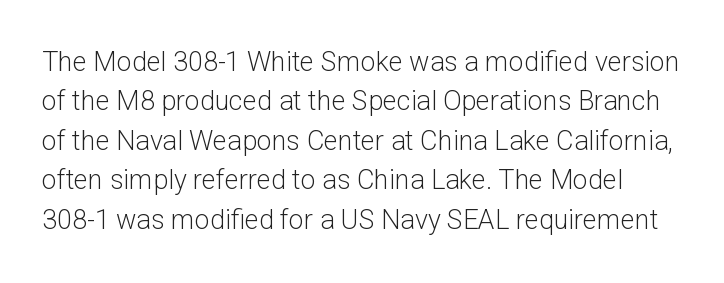
The image shows 27 px text type, upright; set normal line spacing (1.46x), normal letter spacing, not underlined.
